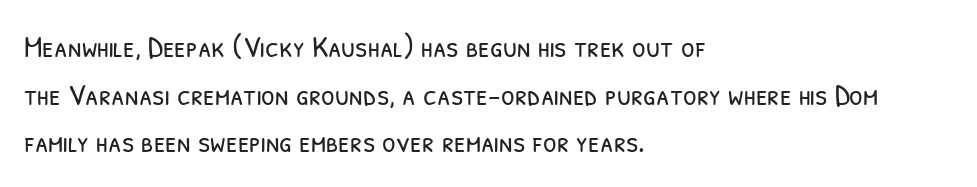
The image shows 31 px light, condensed sans-serif type; set left-aligned, normal line spacing (1.54x), normal letter spacing, not underlined; low stroke contrast and a medium x-height.
